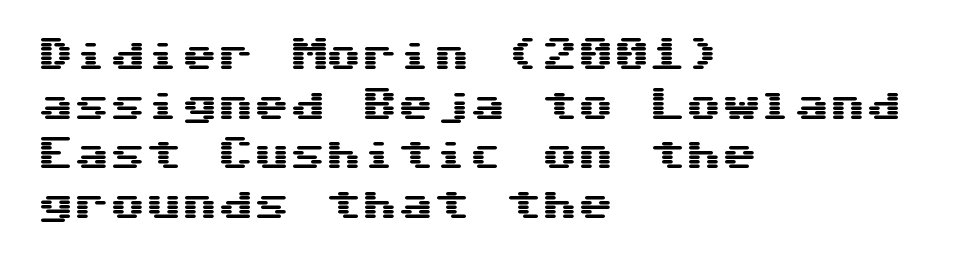
Q: Is the text italic (slanted)? A: No, it is upright.
Q: Is the typeface a serif or a sans-serif typeface? A: Sans-serif.
Q: Is the text underlined? A: No.
Q: How is the paragraph aligned? A: Left-aligned.
Q: Is the spacing between letters normal or unusually wide? A: Normal.
Q: Is the spacing between lines tight, normal or loose? A: Normal.
Q: Width (condensed, normal, or wide)? A: Wide.
Q: Stroke contrast? A: Medium.
Q: x-height? A: Medium.
